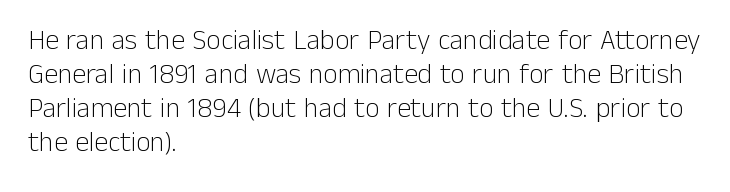
Q: Is the text bold? A: No.
Q: Is the text italic (slanted)? A: No, it is upright.
Q: Is the typeface a serif or a sans-serif typeface? A: Sans-serif.
Q: Is the text underlined? A: No.
Q: How is the paragraph aligned? A: Left-aligned.
Q: Is the spacing between letters normal or unusually wide? A: Normal.
Q: Width (condensed, normal, or wide)? A: Normal.
Q: Stroke contrast? A: Low.
Q: x-height? A: Medium.
Q: Monospaced? A: No.
